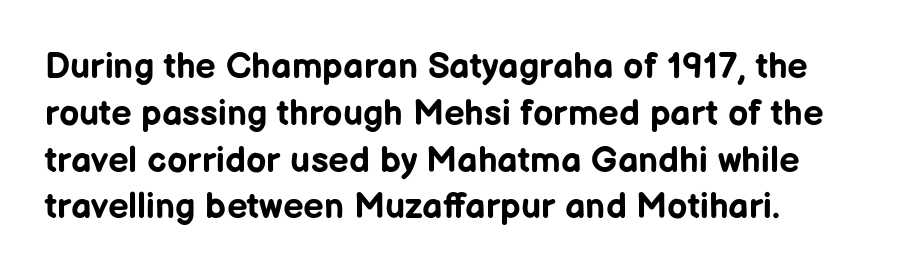
Normally led — the rows are evenly, conventionally spaced. Nobody drew a line under any word here. Examine the stroke ends and you'll find no serifs. Characters follow at the spacing the type designer built in. Do the letters lean? They stand straight. These words are printed bold, with thick strokes throughout.
